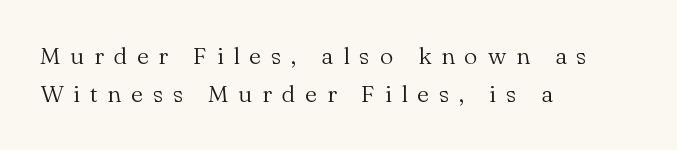
Q: Is the text bold? A: No.
Q: Is the text italic (slanted)? A: No, it is upright.
Q: Is the text underlined? A: No.
Q: How is the paragraph aligned? A: Left-aligned.
Q: Is the spacing between letters normal or unusually wide? A: Unusually wide.
Q: Is the spacing between lines tight, normal or loose? A: Normal.
